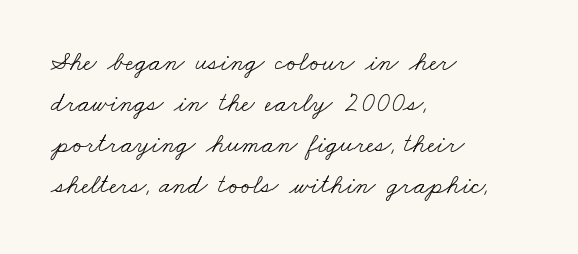
Q: Is the text bold? A: No.
Q: Is the text underlined? A: No.
Q: How is the paragraph aligned? A: Left-aligned.
Q: Is the spacing between letters normal or unusually wide? A: Normal.
Q: Is the spacing between lines tight, normal or loose? A: Normal.
